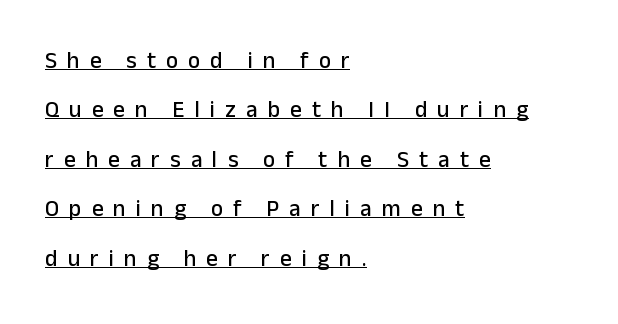
The image shows 23 px text type, upright; set left-aligned, loose line spacing (2.15x), unusually wide letter spacing (+0.44 em), underlined.
